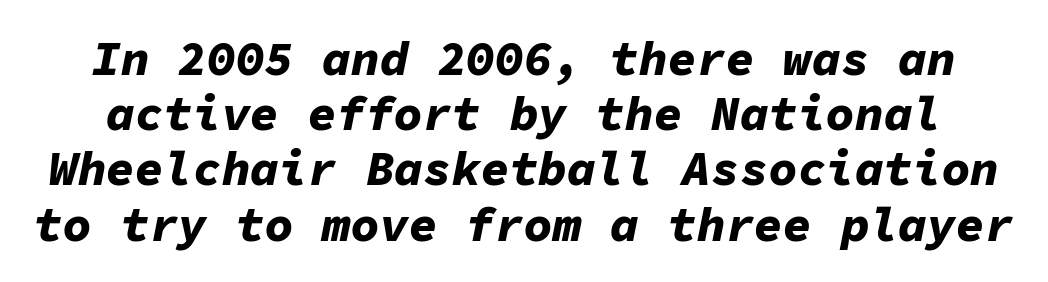
{"italic": "yes", "lean": "right", "slant_degrees": 11, "bold": "yes", "weight": "bold", "width": "normal", "stroke_contrast": "low", "x_height": "medium", "monospaced": "yes", "underline": "no", "line_spacing": "tight", "line_spacing_ratio": 1.15, "letter_spacing": "normal", "letter_spacing_em": 0.0, "glyph_px": 48}
